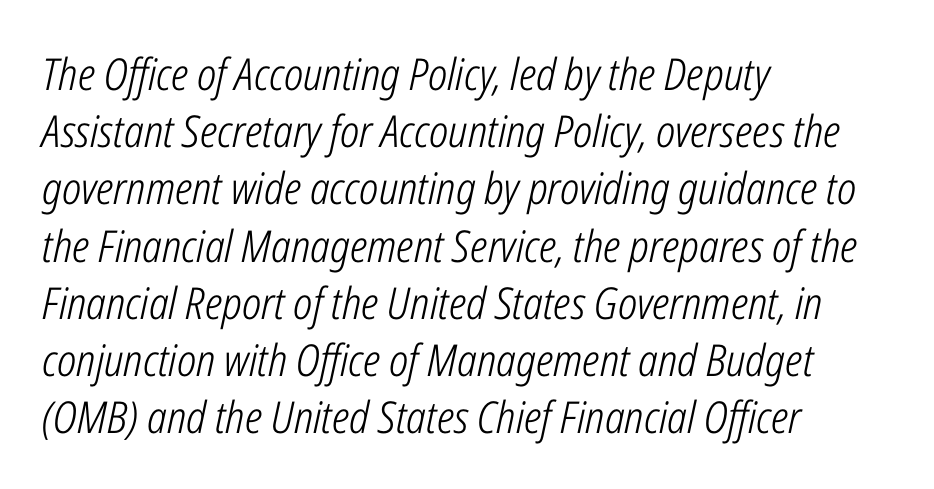
Q: Is the text bold? A: No.
Q: Is the text italic (slanted)? A: Yes, it leans right by about 12 degrees.
Q: Is the text underlined? A: No.
Q: How is the paragraph aligned? A: Left-aligned.
Q: Is the spacing between letters normal or unusually wide? A: Normal.
Q: Is the spacing between lines tight, normal or loose? A: Normal.
Q: Width (condensed, normal, or wide)? A: Condensed.
Q: Stroke contrast? A: Low.
Q: x-height? A: Medium.
Q: Monospaced? A: No.
